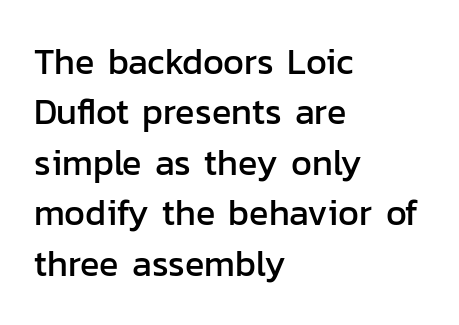
The image shows 36 px sans-serif type, upright; set left-aligned, normal line spacing (1.4x), normal letter spacing, not underlined; low stroke contrast and a medium x-height.
